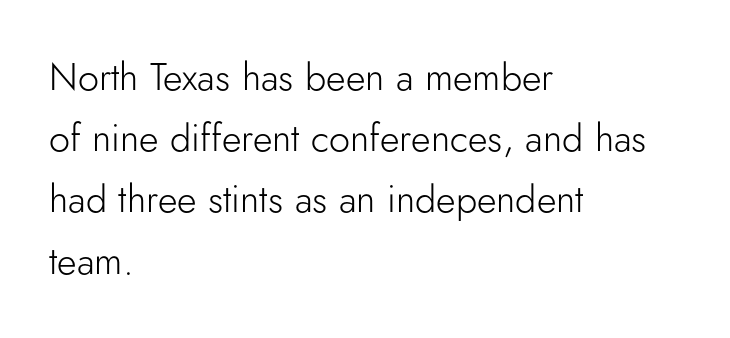
The image shows 38 px light sans-serif type, upright; set left-aligned, normal line spacing (1.61x), normal letter spacing, not underlined; low stroke contrast and a small x-height.
